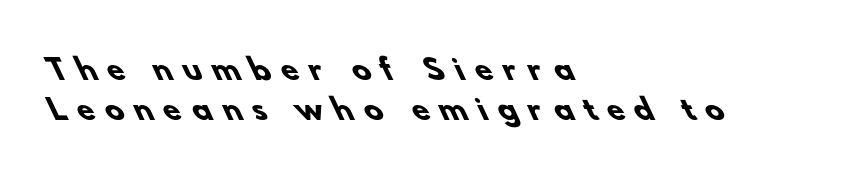
These lines are set flush left with a ragged right edge. Chunky letters — that's bold for sure. Compared with typical paragraphs, the rows here are spaced about the same. The typeface chosen for these lines omits serifs. Character widths vary here, with narrow letters taking less room than wide ones. You could only call the tracking loose — the letters float apart.
